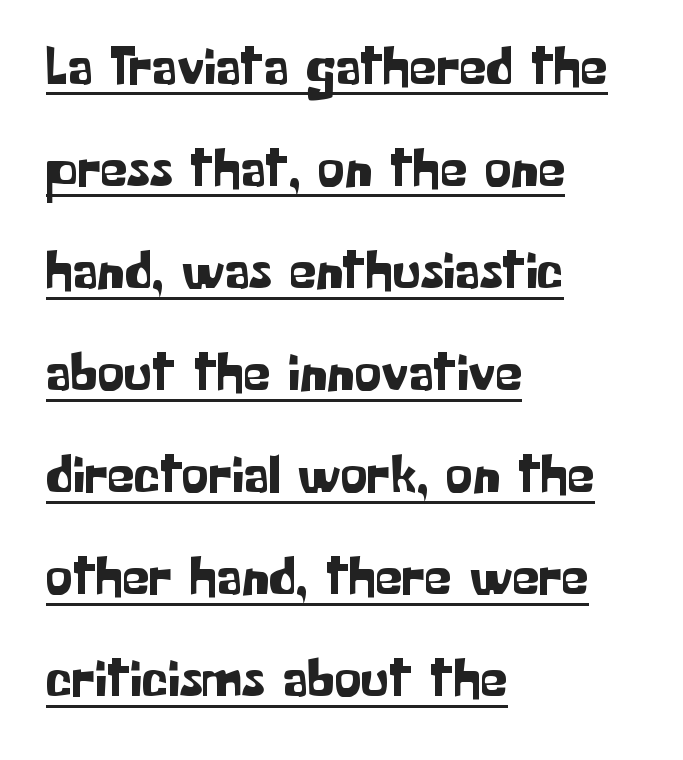
The image shows 54 px sans-serif type, upright; set left-aligned, line spacing 1.89x, normal letter spacing, underlined; low stroke contrast and a medium x-height.
